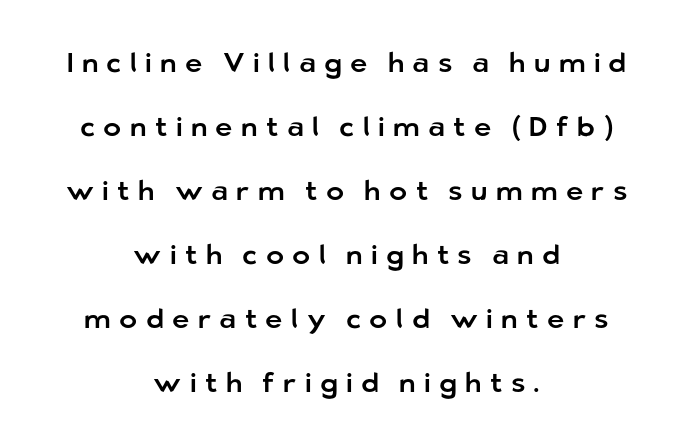
{"italic": "no", "underline": "no", "align": "center", "line_spacing": "loose", "line_spacing_ratio": 2.37, "letter_spacing": "wide", "letter_spacing_em": 0.31, "glyph_px": 27}
